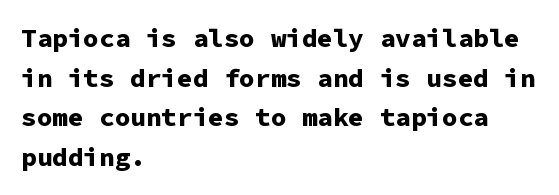
The image shows 26 px bold type, upright; set left-aligned, normal line spacing (1.52x), normal letter spacing, not underlined.
